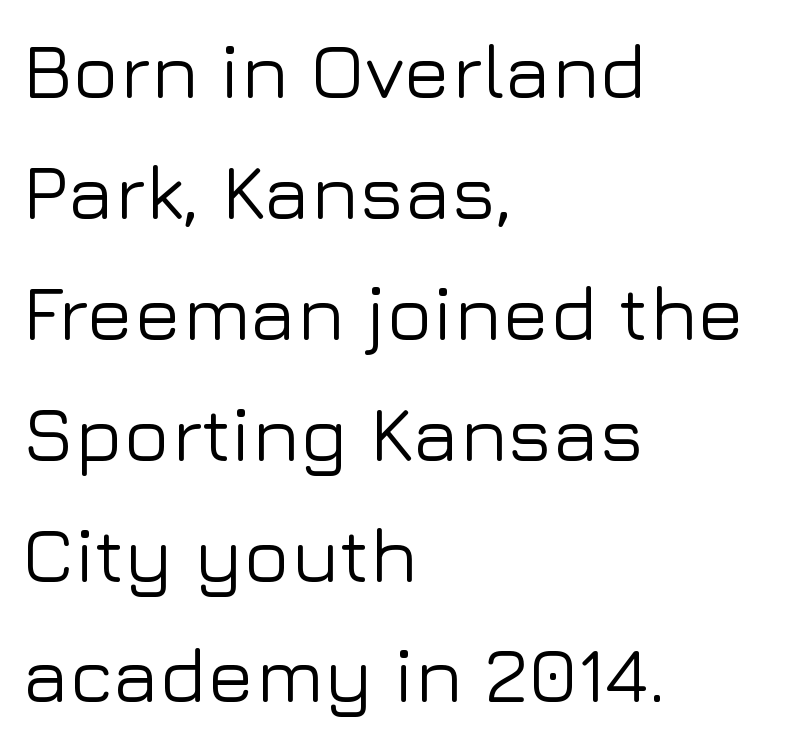
Q: Is the text italic (slanted)? A: No, it is upright.
Q: Is the typeface a serif or a sans-serif typeface? A: Sans-serif.
Q: Is the text underlined? A: No.
Q: How is the paragraph aligned? A: Left-aligned.
Q: Is the spacing between letters normal or unusually wide? A: Normal.
Q: Is the spacing between lines tight, normal or loose? A: Normal.
Q: Width (condensed, normal, or wide)? A: Normal.
Q: Stroke contrast? A: Low.
Q: x-height? A: Medium.
Q: Monospaced? A: No.
